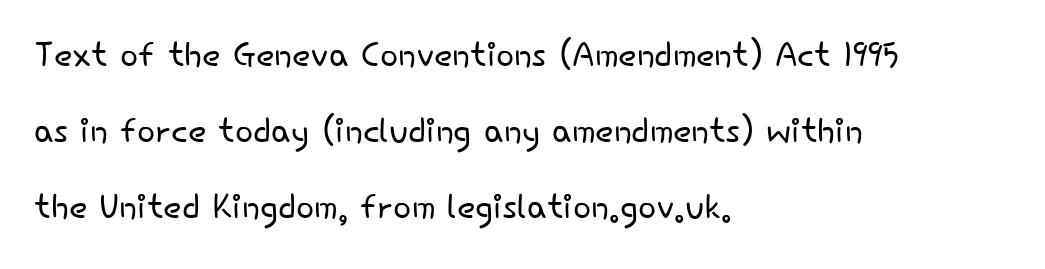
{"serif": "no", "italic": "no", "bold": "no", "weight": "light", "width": "normal", "stroke_contrast": "low", "x_height": "small", "monospaced": "no", "underline": "no", "align": "left", "line_spacing": "normal", "line_spacing_ratio": 1.58, "letter_spacing": "normal", "letter_spacing_em": 0.0, "glyph_px": 48}
